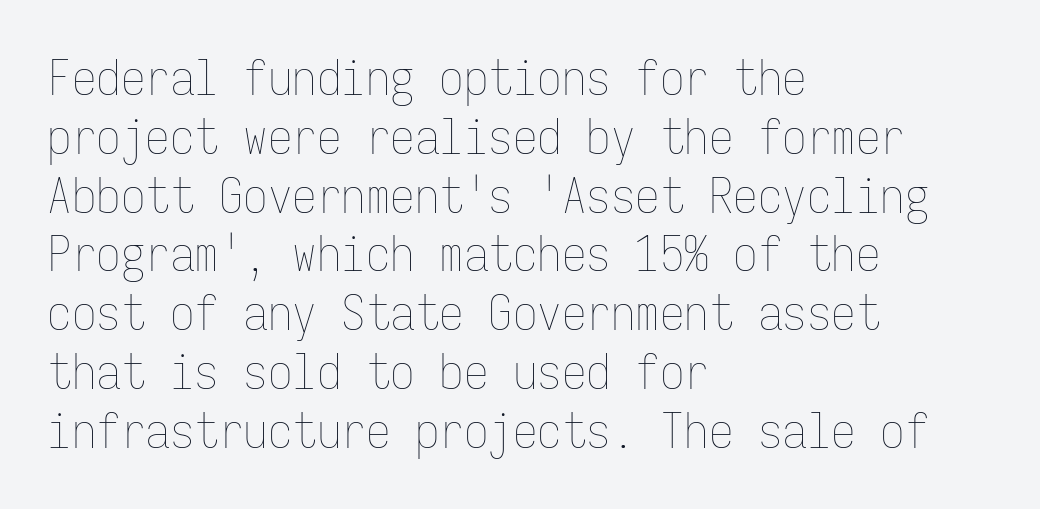
Every character sits straight up, as roman type does. The rendering anchors every line to the left-hand side. The rendering uses typewriter-style spacing with identical character cells. The font sits on the lighter half of the weight spectrum, regular included. The gap between lines stays unmarked.
